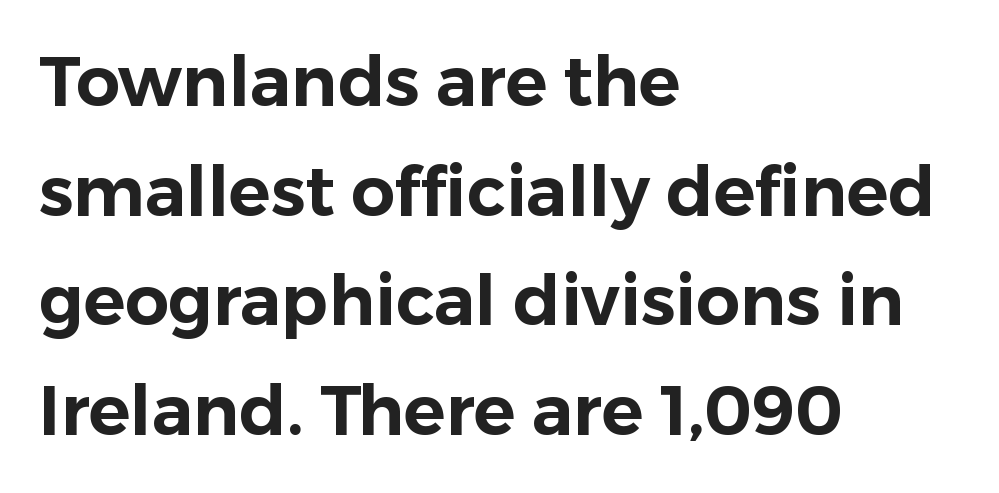
{"serif": "no", "italic": "no", "width": "normal", "stroke_contrast": "low", "x_height": "medium", "monospaced": "no", "underline": "no", "align": "left", "line_spacing": "normal", "line_spacing_ratio": 1.59, "letter_spacing": "normal", "letter_spacing_em": 0.0, "glyph_px": 69}
